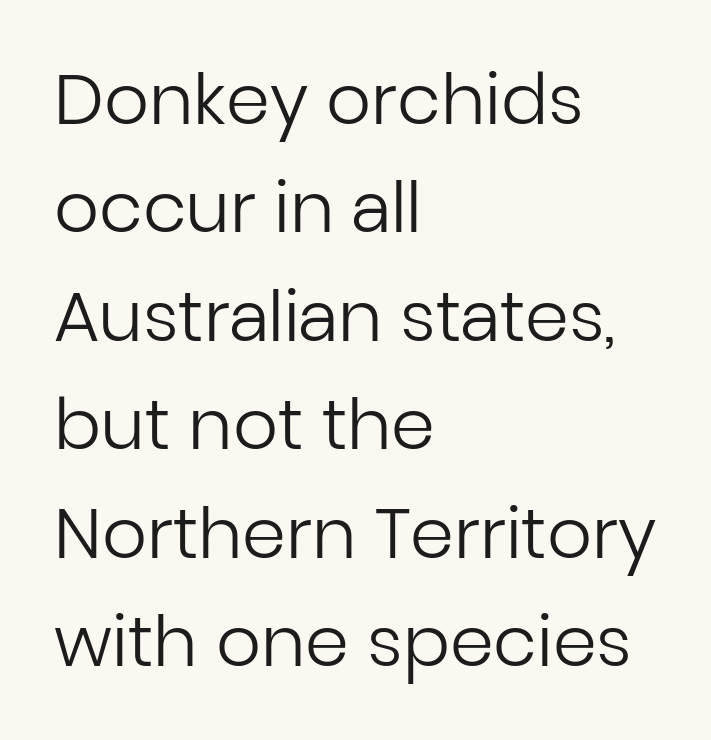
The image shows 70 px regular-weight sans-serif type, upright; set left-aligned, normal line spacing (1.55x), normal letter spacing, not underlined; low stroke contrast and a medium x-height.
